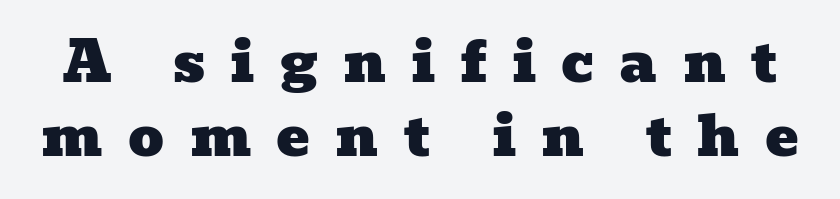
The image shows 56 px wide serif type; set normal line spacing (1.32x), unusually wide letter spacing (+0.45 em), not underlined; low stroke contrast and a medium x-height.
